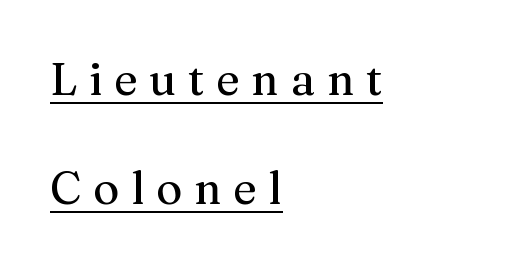
{"serif": "yes", "italic": "no", "width": "normal", "stroke_contrast": "medium", "x_height": "medium", "monospaced": "no", "underline": "yes", "align": "left", "line_spacing": "loose", "line_spacing_ratio": 2.42, "letter_spacing": "wide", "letter_spacing_em": 0.26, "glyph_px": 45}
